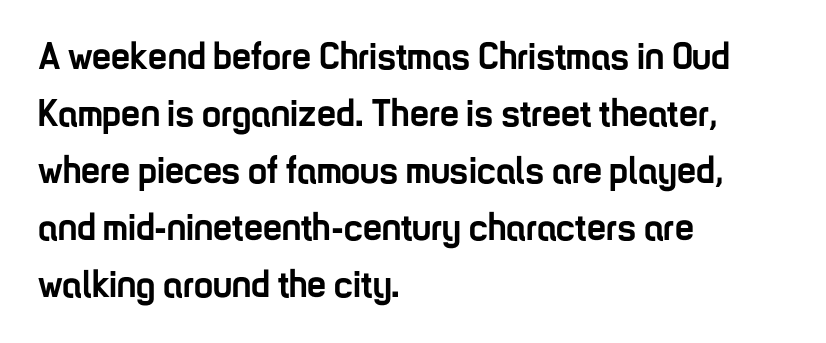
Q: Is the text bold? A: Yes.
Q: Is the text italic (slanted)? A: No, it is upright.
Q: Is the typeface a serif or a sans-serif typeface? A: Sans-serif.
Q: Is the text underlined? A: No.
Q: How is the paragraph aligned? A: Left-aligned.
Q: Is the spacing between letters normal or unusually wide? A: Normal.
Q: Is the spacing between lines tight, normal or loose? A: Normal.
Q: Width (condensed, normal, or wide)? A: Condensed.
Q: Stroke contrast? A: Low.
Q: x-height? A: Medium.
Q: Monospaced? A: No.
